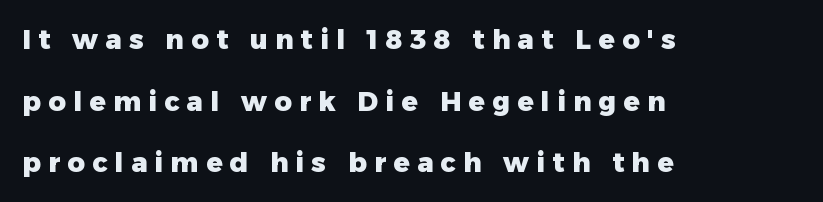
Q: Is the text bold? A: Yes.
Q: Is the text italic (slanted)? A: No, it is upright.
Q: Is the text underlined? A: No.
Q: How is the paragraph aligned? A: Left-aligned.
Q: Is the spacing between letters normal or unusually wide? A: Unusually wide.
Q: Is the spacing between lines tight, normal or loose? A: Loose.
